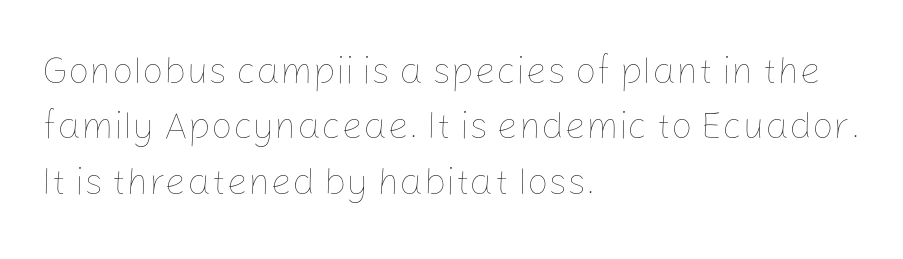
Leading: standard. Posture: upright roman. Is the stroke heavy? The answer is a plain regular-or-lighter. The paragraph shown leans on its left margin. Plain, unruled lines of type.
